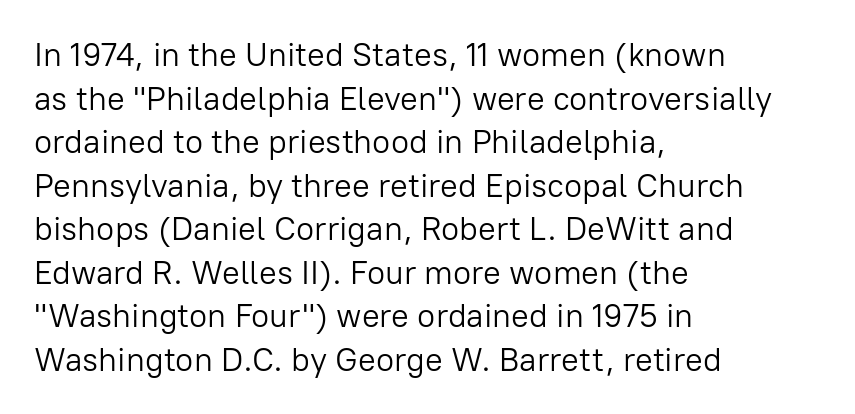
The image shows 33 px light sans-serif type, upright; set left-aligned, normal line spacing (1.32x), normal letter spacing, not underlined; low stroke contrast and a medium x-height.
